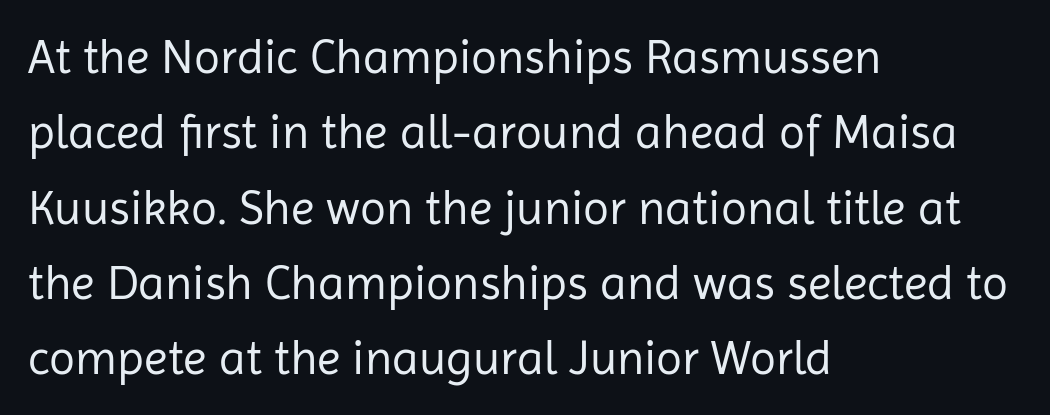
The cut favours lightness, reaching ordinary text weight at its darkest. Unlike a traditional serif, this face leaves its strokes unadorned. Each letter keeps its own natural width here, so spacing adapts to shape. Posture: straight, roman, zero tilt. Quick note: underline off. Line beginnings align vertically; line endings do not.
